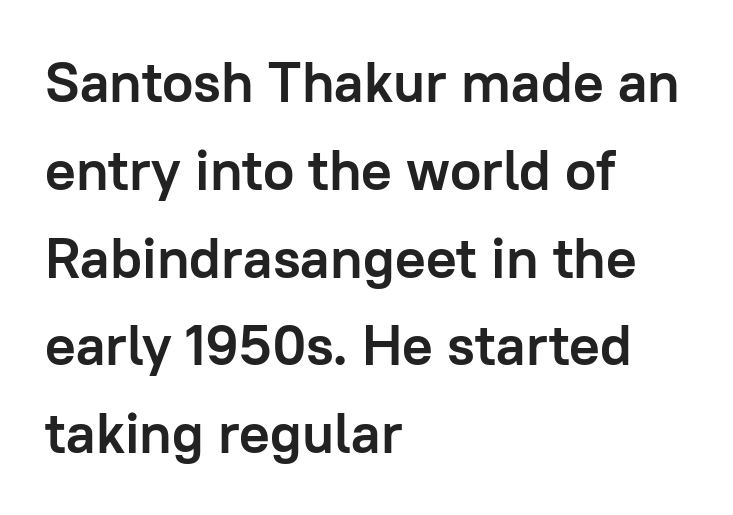
{"serif": "no", "italic": "no", "bold": "yes", "weight": "semibold", "width": "normal", "stroke_contrast": "low", "x_height": "medium", "monospaced": "no", "underline": "no", "align": "left", "line_spacing": "normal", "line_spacing_ratio": 1.54, "letter_spacing": "normal", "letter_spacing_em": 0.0, "glyph_px": 57}
